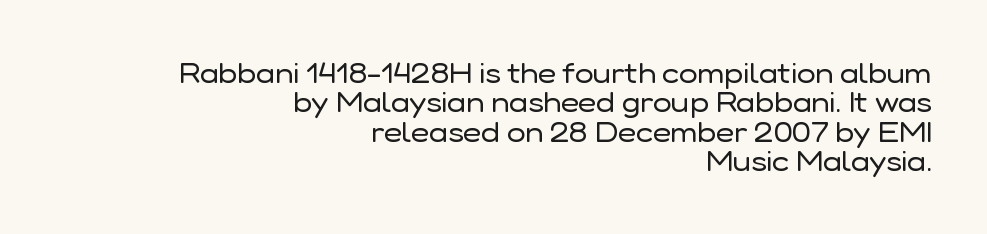
Q: Is the text bold? A: No.
Q: Is the text italic (slanted)? A: No, it is upright.
Q: Is the typeface a serif or a sans-serif typeface? A: Sans-serif.
Q: Is the text underlined? A: No.
Q: How is the paragraph aligned? A: Right-aligned.
Q: Is the spacing between letters normal or unusually wide? A: Normal.
Q: Is the spacing between lines tight, normal or loose? A: Tight.
Q: Width (condensed, normal, or wide)? A: Normal.
Q: Stroke contrast? A: Low.
Q: x-height? A: Medium.
Q: Monospaced? A: No.
